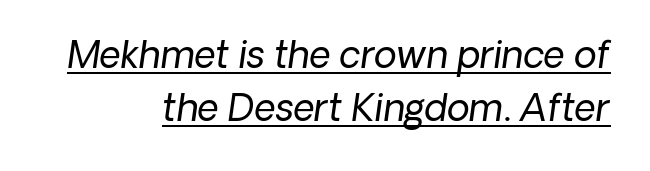
{"italic": "yes", "lean": "right", "slant_degrees": 8, "bold": "no", "weight": "regular", "width": "normal", "stroke_contrast": "low", "x_height": "medium", "monospaced": "no", "underline": "yes", "align": "right", "line_spacing": "normal", "line_spacing_ratio": 1.43, "letter_spacing": "normal", "letter_spacing_em": 0.0, "glyph_px": 37}
